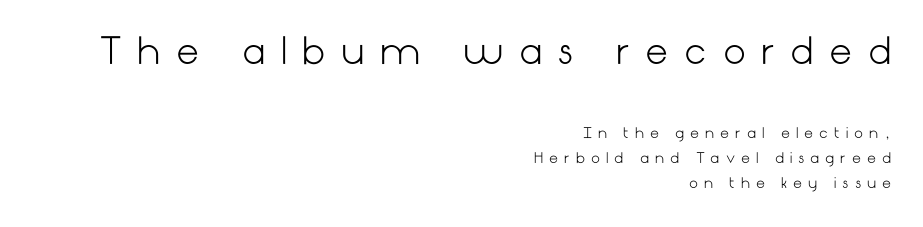
Q: Is the text bold? A: No.
Q: Is the text italic (slanted)? A: No, it is upright.
Q: Is the typeface a serif or a sans-serif typeface? A: Sans-serif.
Q: Is the text underlined? A: No.
Q: How is the paragraph aligned? A: Right-aligned.
Q: Is the spacing between letters normal or unusually wide? A: Unusually wide.
Q: Which block of text is set in a larger size, the first (top) or the second (bottom)? A: The first (top) one.
Q: Width (condensed, normal, or wide)? A: Normal.
Q: Stroke contrast? A: Low.
Q: x-height? A: Medium.
